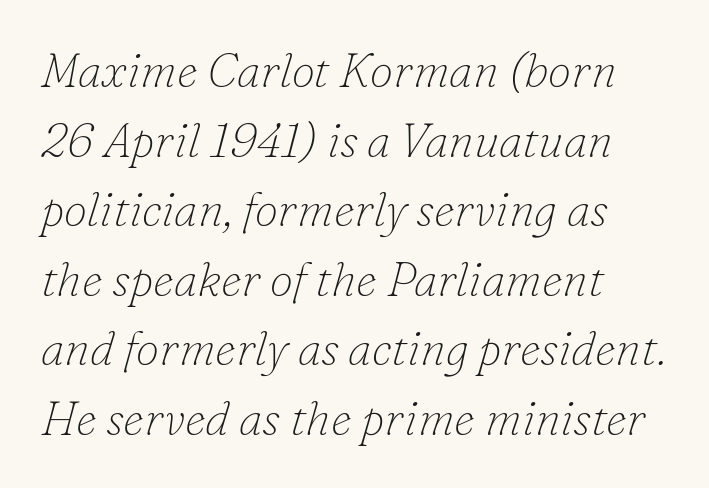
{"serif": "yes", "italic": "yes", "lean": "right", "slant_degrees": 16, "bold": "no", "weight": "thin", "width": "normal", "stroke_contrast": "low", "x_height": "small", "monospaced": "no", "underline": "no", "align": "left", "line_spacing": "normal", "line_spacing_ratio": 1.48, "letter_spacing": "normal", "letter_spacing_em": 0.0, "glyph_px": 47}
